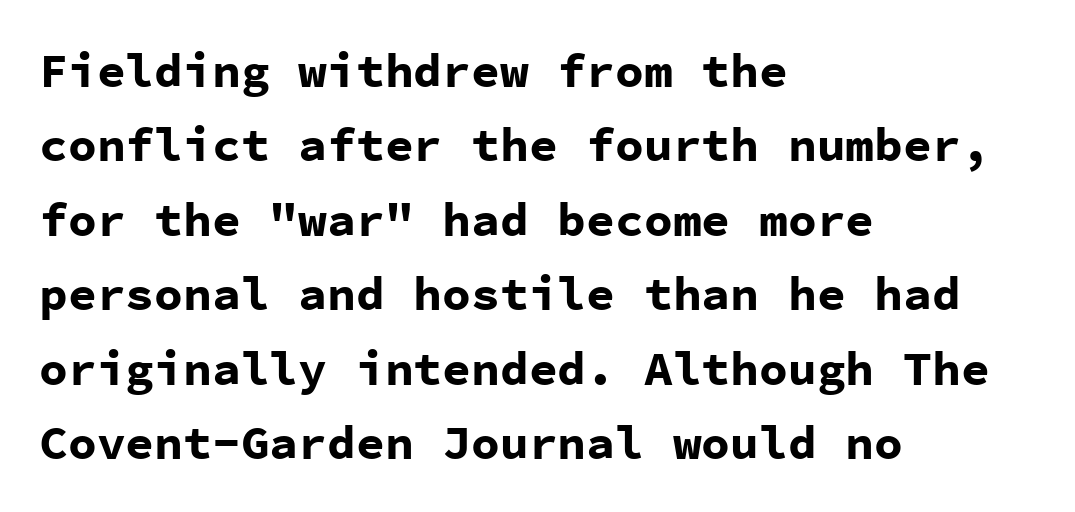
The image shows 48 px bold sans-serif type, upright, monospaced; set left-aligned, normal line spacing (1.55x), normal letter spacing, not underlined; low stroke contrast and a medium x-height.
